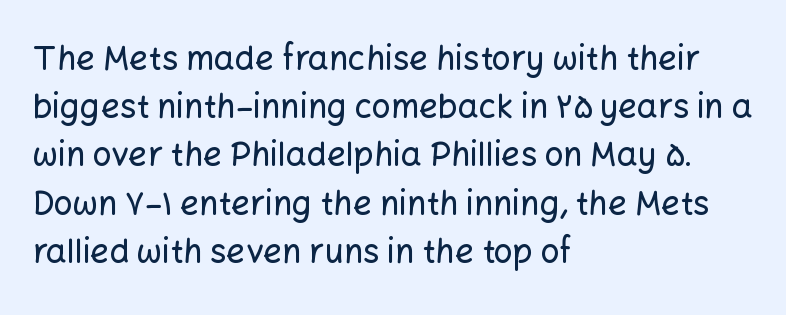
The image shows 33 px sans-serif type, upright; set left-aligned, normal line spacing (1.46x), normal letter spacing, not underlined; low stroke contrast and a medium x-height.
